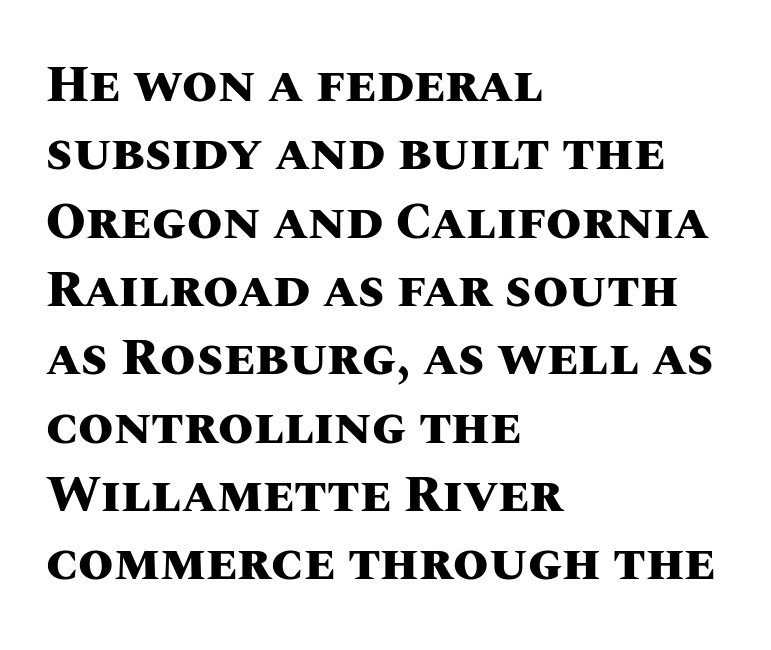
{"italic": "no", "bold": "yes", "weight": "heavy", "width": "normal", "stroke_contrast": "medium", "x_height": "large", "monospaced": "no", "underline": "no", "align": "left", "line_spacing": "normal", "line_spacing_ratio": 1.34, "letter_spacing": "normal", "letter_spacing_em": 0.0, "glyph_px": 51}
